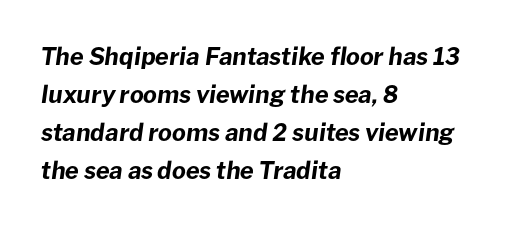
The space between consecutive lines is moderate. Weight: bold. Unmarked baselines from the first word to the last. Notice how the stems are inclined rather than vertical — that's the hallmark of italics. Letter spacing: default. The setting favours the left margin, as ordinary paragraphs usually do.
